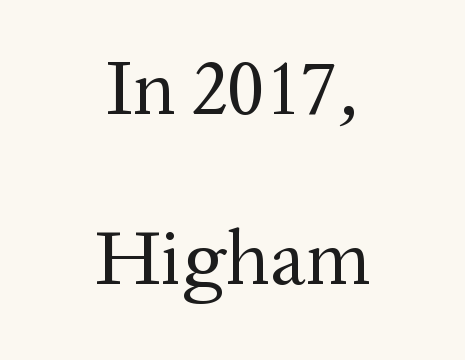
{"serif": "yes", "italic": "no", "bold": "no", "weight": "regular", "width": "normal", "stroke_contrast": "medium", "x_height": "medium", "monospaced": "no", "underline": "no", "align": "center", "line_spacing": "loose", "line_spacing_ratio": 2.18, "letter_spacing": "normal", "letter_spacing_em": 0.0, "glyph_px": 78}
